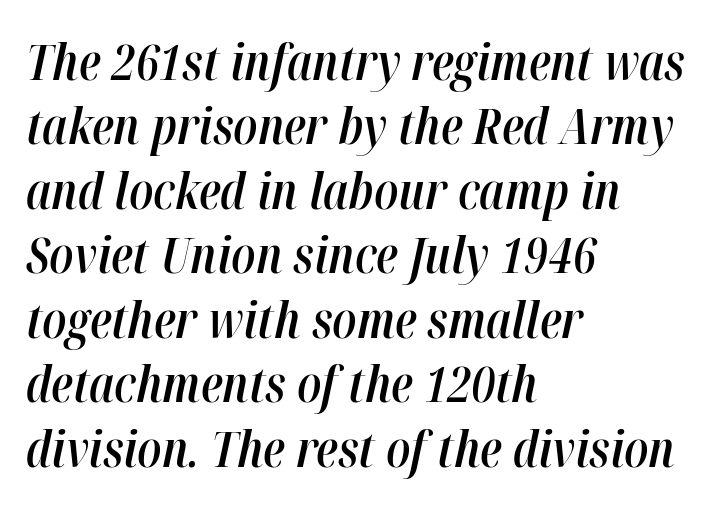
{"italic": "yes", "lean": "right", "slant_degrees": 12, "bold": "semi", "weight": "semibold", "width": "condensed", "stroke_contrast": "high", "x_height": "medium", "monospaced": "no", "underline": "no", "align": "left", "line_spacing": "normal", "line_spacing_ratio": 1.29, "letter_spacing": "normal", "letter_spacing_em": 0.0, "glyph_px": 50}
